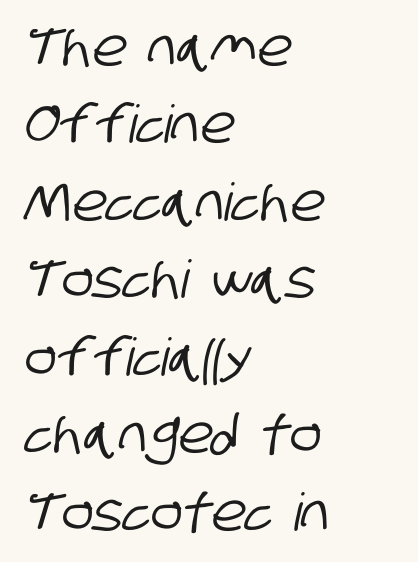
The image shows 52 px condensed sans-serif type; set left-aligned, normal line spacing (1.49x), normal letter spacing, not underlined; low stroke contrast and a large x-height.
